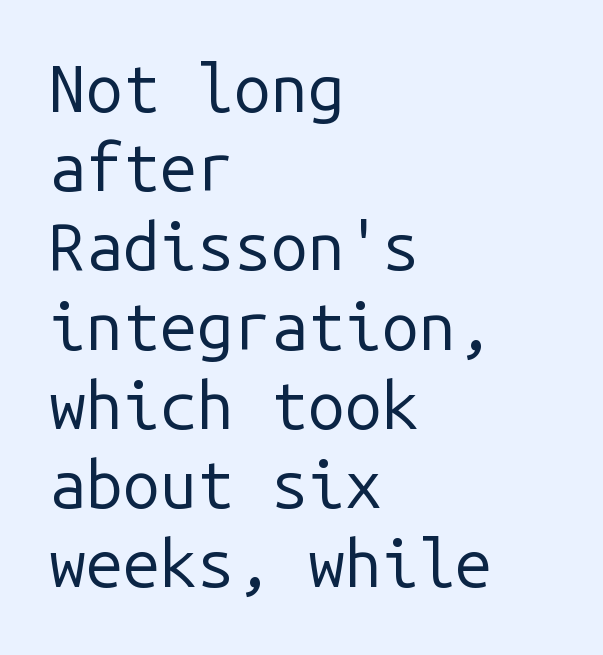
Q: Is the text bold? A: No.
Q: Is the text italic (slanted)? A: No, it is upright.
Q: Is the typeface a serif or a sans-serif typeface? A: Sans-serif.
Q: Is the text underlined? A: No.
Q: How is the paragraph aligned? A: Left-aligned.
Q: Is the spacing between letters normal or unusually wide? A: Normal.
Q: Width (condensed, normal, or wide)? A: Normal.
Q: Stroke contrast? A: Low.
Q: x-height? A: Medium.
Q: Monospaced? A: Yes.
